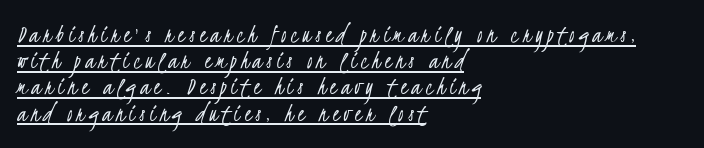
The image shows 27 px text type; set left-aligned, tight line spacing (0.97x), underlined.
